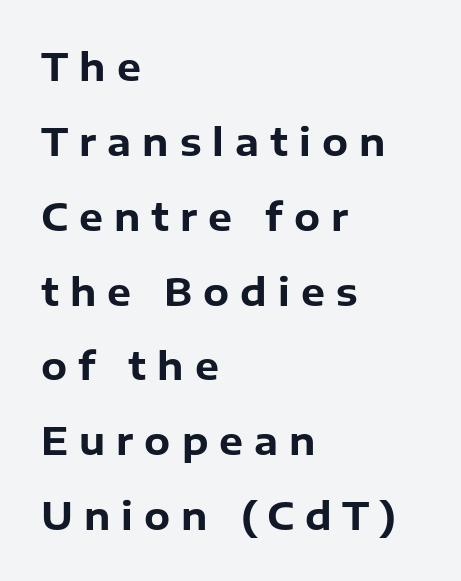
Proportional: the letters do not fall into vertical columns. Letters rest on an invisible, unmarked baseline. In terms of posture, this sample is upright. The letters carry no serifs — their stems end cleanly without finishing strokes.
